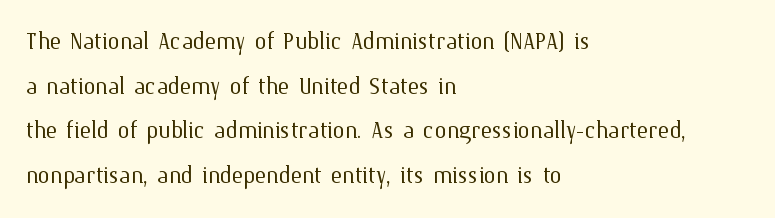
The image shows 30 px light type, upright; set left-aligned, normal line spacing (1.49x), normal letter spacing, not underlined; medium stroke contrast and a medium x-height.
